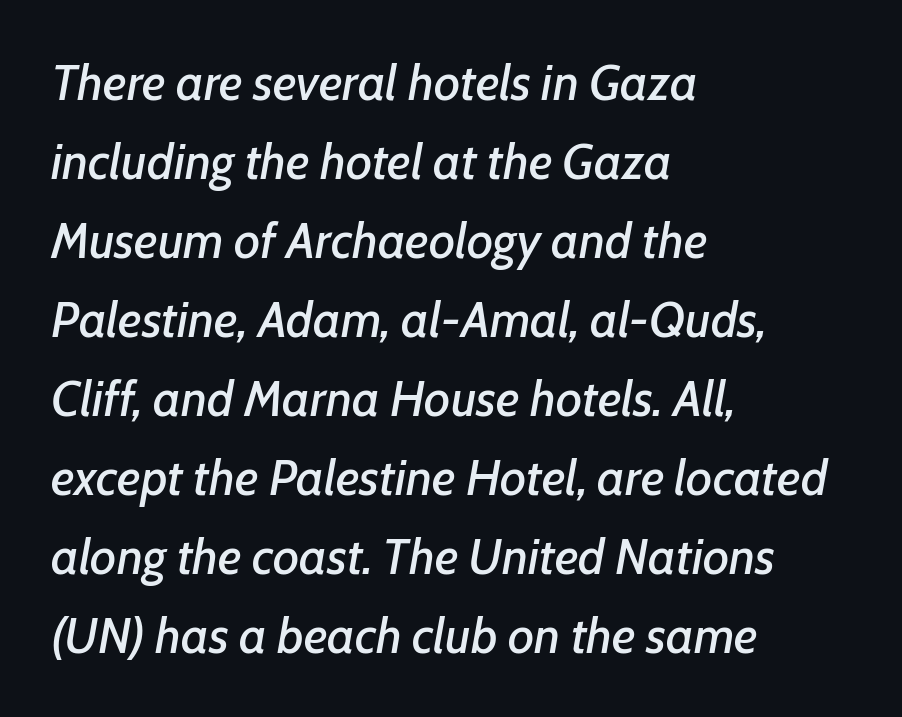
Q: Is the text italic (slanted)? A: Yes, it leans right by about 7 degrees.
Q: Is the text underlined? A: No.
Q: How is the paragraph aligned? A: Left-aligned.
Q: Is the spacing between letters normal or unusually wide? A: Normal.
Q: Is the spacing between lines tight, normal or loose? A: Normal.
Q: Width (condensed, normal, or wide)? A: Normal.
Q: Stroke contrast? A: Low.
Q: x-height? A: Medium.
Q: Monospaced? A: No.
